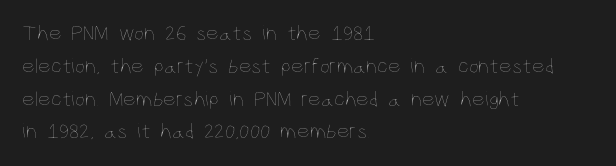
{"italic": "no", "bold": "no", "underline": "no", "align": "left", "line_spacing": "normal", "line_spacing_ratio": 1.49, "letter_spacing": "normal", "letter_spacing_em": 0.0, "glyph_px": 22}
